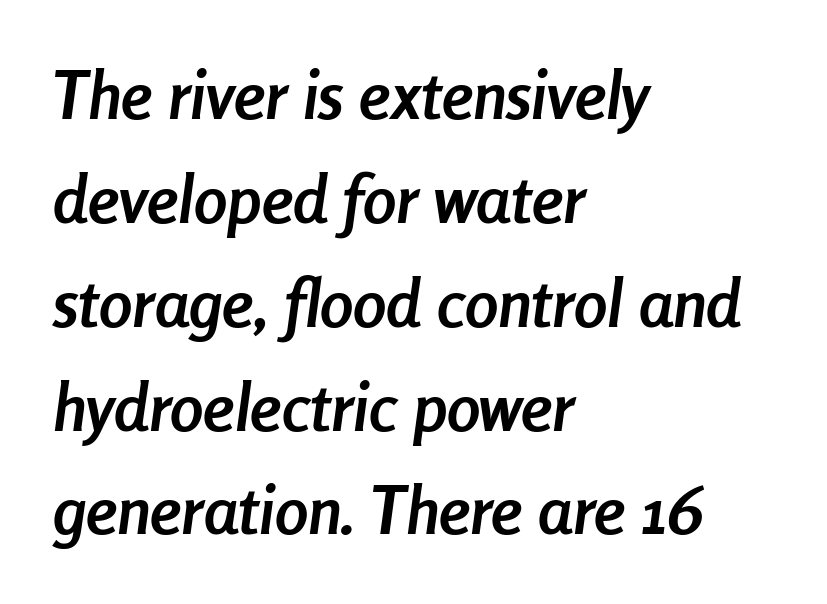
The image shows 67 px semibold, condensed type, italic (leaning right); set left-aligned, normal line spacing (1.55x), normal letter spacing, not underlined; low stroke contrast and a medium x-height.
